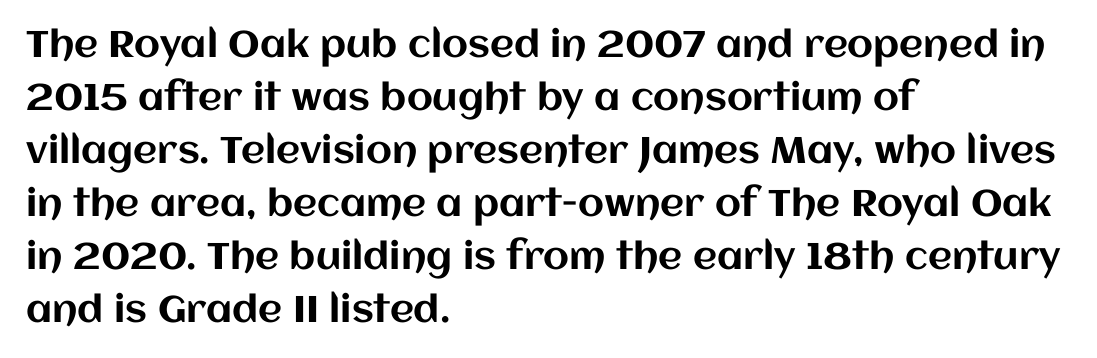
{"italic": "no", "width": "normal", "stroke_contrast": "medium", "x_height": "large", "monospaced": "no", "underline": "no", "align": "left", "line_spacing": "normal", "line_spacing_ratio": 1.43, "letter_spacing": "normal", "letter_spacing_em": 0.0, "glyph_px": 37}
